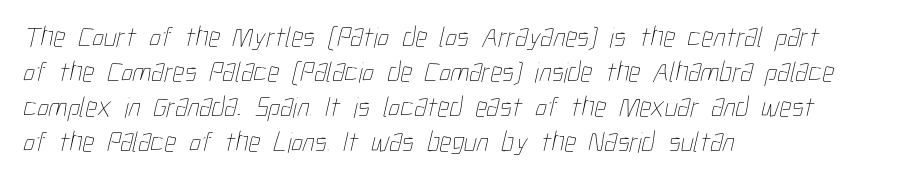
Q: Is the text bold? A: No.
Q: Is the text underlined? A: No.
Q: How is the paragraph aligned? A: Left-aligned.
Q: Is the spacing between letters normal or unusually wide? A: Normal.
Q: Width (condensed, normal, or wide)? A: Condensed.
Q: Stroke contrast? A: Low.
Q: x-height? A: Medium.
Q: Monospaced? A: No.
